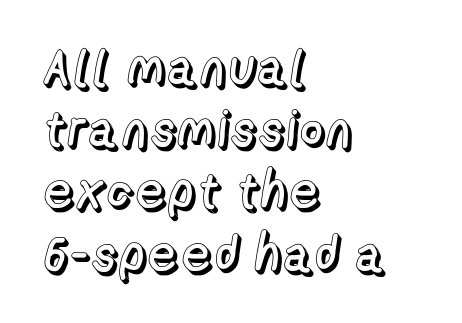
{"width": "normal", "x_height": "medium", "monospaced": "no", "underline": "no", "align": "left", "line_spacing_ratio": 1.22, "letter_spacing": "normal", "letter_spacing_em": 0.0, "glyph_px": 51}
